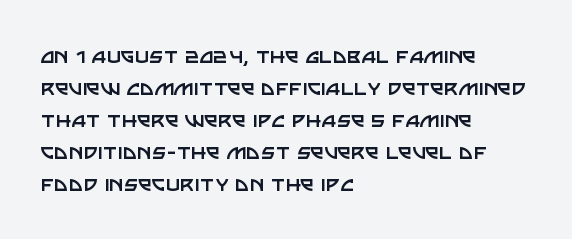
Glance below the letters and you will spot only blank space. The weight tops out at a normal text grade. Teacher's note: observe the even left margin — that is flush-left alignment. Interline gaps are of average width in this sample. In terms of posture, this sample is upright.
